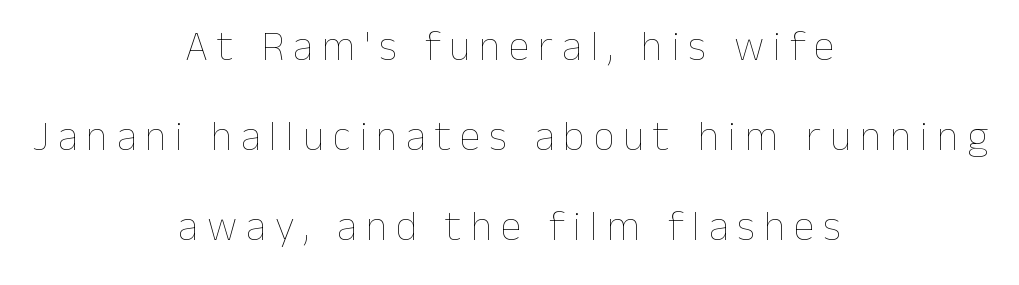
Centered paragraph, ragged on both sides. The passage shown stacks its lines with a broad gap. Unlike italic type, these characters show no tilt at all. This reads as an unemphasized weight, regular at the heaviest. Here the glyphs are tracked loosely, breaking word shapes into spaced letters. You could not count columns in this text — the font is proportionally spaced.
